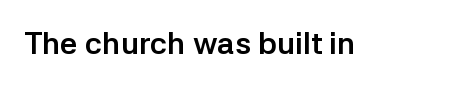
The lettering stays uniformly vertical, giving the passage a roman look. A typesetter would call this proportional, since set widths differ per character. The glyphs have the mass of a bold cut. Nope, no serifs anywhere on these letters. Here the glyphs are tracked normally, forming tight word shapes.
